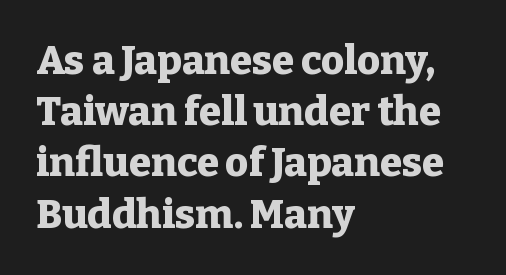
Default kerning and tracking; the words read as compact shapes. The specimen omits any rule beneath the text block's lines. Summary of weight: heavy, a full bold. The type family on display is of the serif kind.
